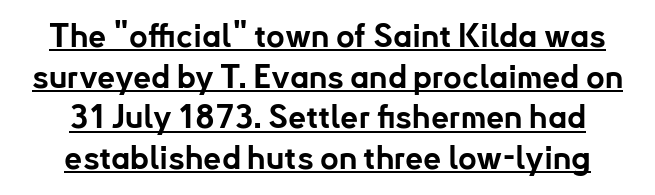
The image shows 32 px bold sans-serif type, upright; set normal line spacing (1.27x), normal letter spacing, underlined; low stroke contrast and a small x-height.
